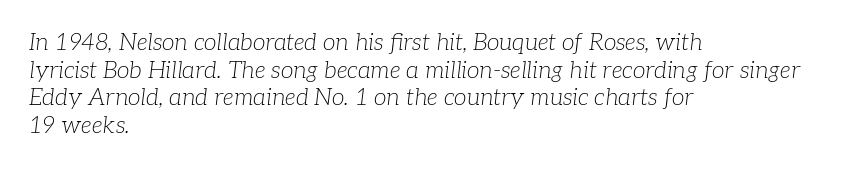
The image shows 23 px text type, italic (leaning right); set left-aligned, line spacing 1.2x, normal letter spacing, not underlined.
